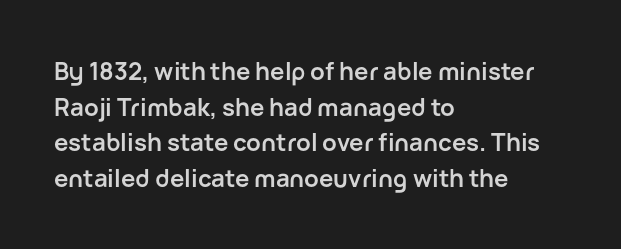
Q: Is the text bold? A: Yes.
Q: Is the text italic (slanted)? A: No, it is upright.
Q: Is the text underlined? A: No.
Q: How is the paragraph aligned? A: Left-aligned.
Q: Is the spacing between letters normal or unusually wide? A: Normal.
Q: Is the spacing between lines tight, normal or loose? A: Normal.
